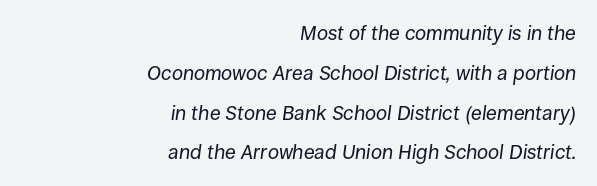
{"italic": "yes", "lean": "right", "slant_degrees": 8, "bold": "no", "underline": "no", "align": "right", "line_spacing": "loose", "line_spacing_ratio": 1.99, "letter_spacing": "normal", "letter_spacing_em": 0.0, "glyph_px": 20}
